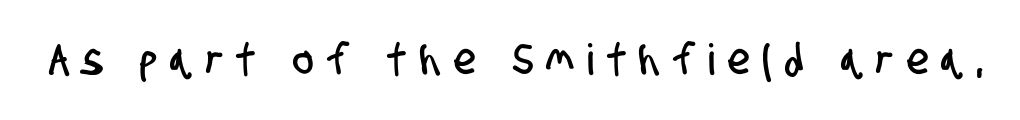
Q: Is the typeface a serif or a sans-serif typeface? A: Sans-serif.
Q: Is the text underlined? A: No.
Q: Is the spacing between letters normal or unusually wide? A: Unusually wide.
Q: Width (condensed, normal, or wide)? A: Condensed.
Q: Stroke contrast? A: Low.
Q: x-height? A: Large.
Q: Monospaced? A: No.
